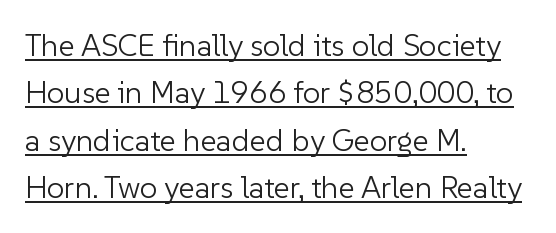
The image shows 31 px light sans-serif type, upright; set left-aligned, normal line spacing (1.53x), normal letter spacing, underlined; low stroke contrast and a medium x-height.
